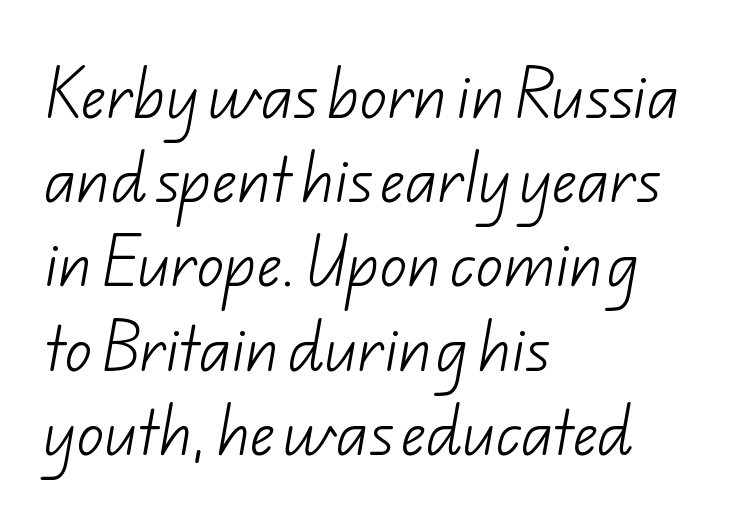
The image shows 54 px light sans-serif type; set left-aligned, normal line spacing (1.56x), normal letter spacing, not underlined; low stroke contrast and a small x-height.
